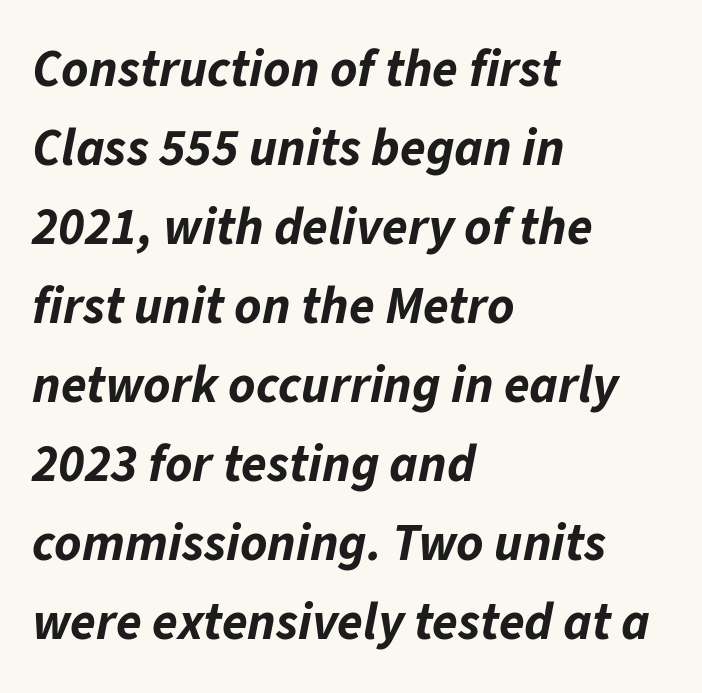
Every character sits at an angle, as italics do. Descender tails drop into unmarked territory. Heavy-handed strokes throughout: this text is bold. The letters advance in unequal steps, a hallmark of proportional type.
